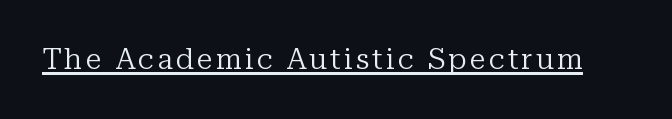
{"serif": "yes", "italic": "no", "bold": "no", "weight": "regular", "width": "normal", "stroke_contrast": "low", "x_height": "medium", "monospaced": "no", "underline": "yes", "glyph_px": 29}
